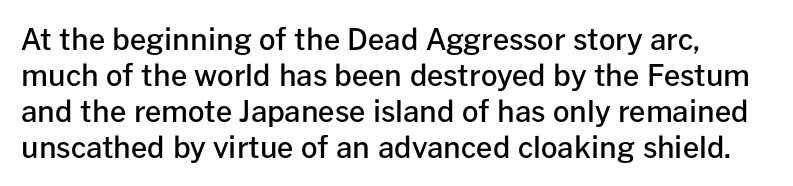
{"serif": "no", "italic": "no", "bold": "semi", "weight": "semibold", "width": "normal", "stroke_contrast": "low", "x_height": "medium", "monospaced": "no", "underline": "no", "line_spacing_ratio": 1.24, "letter_spacing": "normal", "letter_spacing_em": 0.0, "glyph_px": 29}
